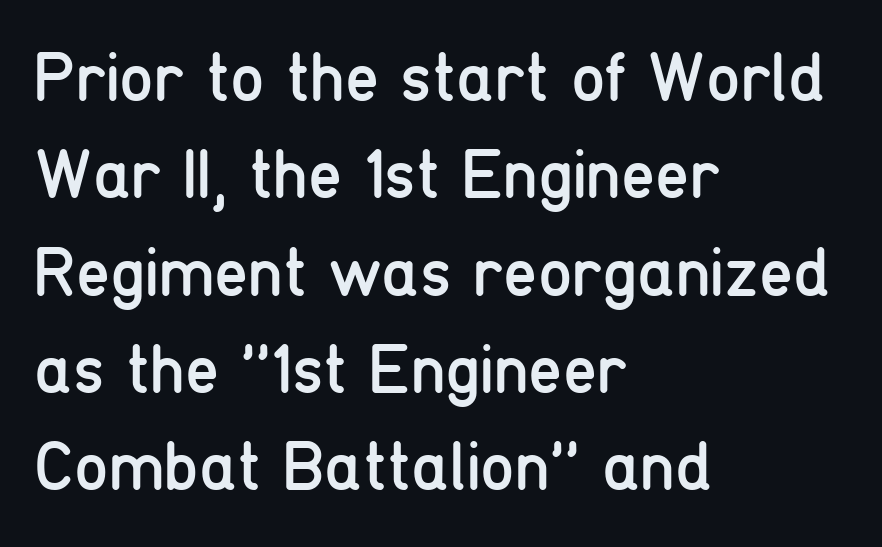
The image shows 69 px regular-weight, condensed sans-serif type, upright; set left-aligned, normal line spacing (1.41x), normal letter spacing, not underlined; low stroke contrast and a medium x-height.
